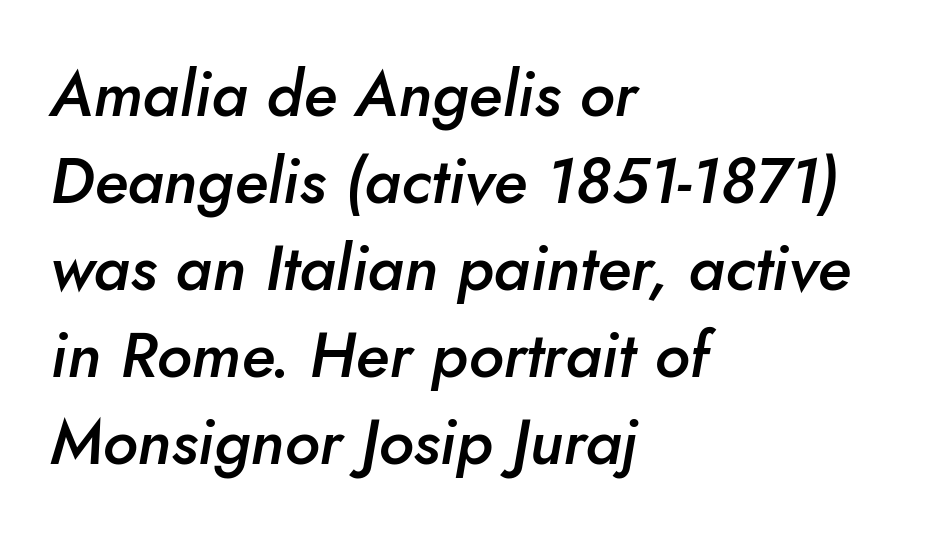
The image shows 64 px semibold type, italic (leaning right); set left-aligned, normal line spacing (1.36x), normal letter spacing, not underlined; low stroke contrast and a small x-height.
